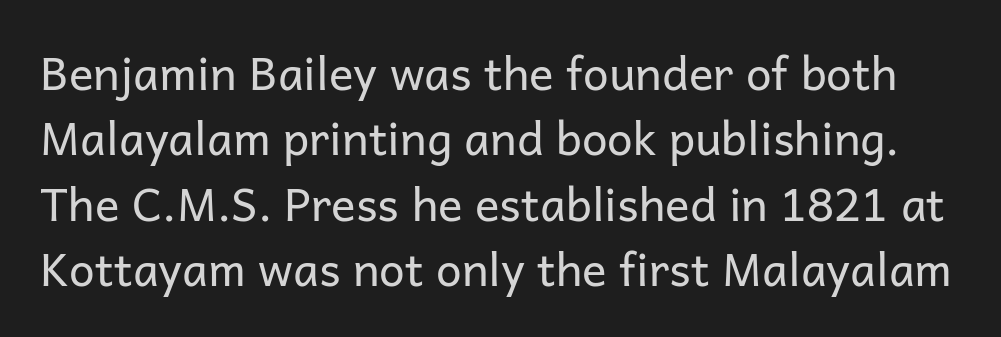
Summary of vertical rhythm: regular, with standard interline spacing. Is this a sans? Yes — the strokes have no serifs. Bold? No — there's no thickening of the strokes. Spacing verdict: proportional, widths tailored to each character. Spacing between characters is what you'd get straight out of the box.
